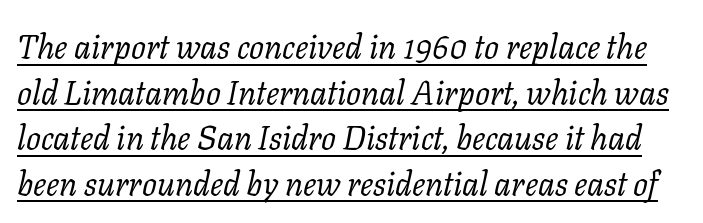
Q: Is the text bold? A: No.
Q: Is the text italic (slanted)? A: Yes, it leans right by about 11 degrees.
Q: Is the typeface a serif or a sans-serif typeface? A: Serif.
Q: Is the text underlined? A: Yes.
Q: Is the spacing between letters normal or unusually wide? A: Normal.
Q: Is the spacing between lines tight, normal or loose? A: Normal.
Q: Width (condensed, normal, or wide)? A: Normal.
Q: Stroke contrast? A: Low.
Q: x-height? A: Medium.
Q: Monospaced? A: No.
